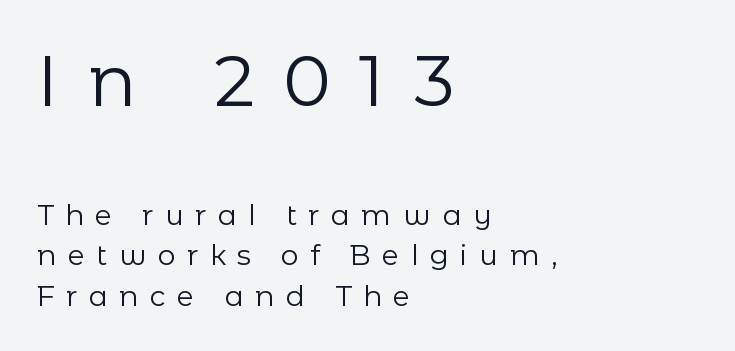
Q: Is the text bold? A: No.
Q: Is the text italic (slanted)? A: No, it is upright.
Q: Is the typeface a serif or a sans-serif typeface? A: Sans-serif.
Q: Is the text underlined? A: No.
Q: How is the paragraph aligned? A: Left-aligned.
Q: Is the spacing between letters normal or unusually wide? A: Unusually wide.
Q: Is the spacing between lines tight, normal or loose? A: Normal.
Q: Which block of text is set in a larger size, the first (top) or the second (bottom)? A: The first (top) one.
Q: Width (condensed, normal, or wide)? A: Normal.
Q: Stroke contrast? A: Low.
Q: x-height? A: Medium.
Q: Monospaced? A: No.
